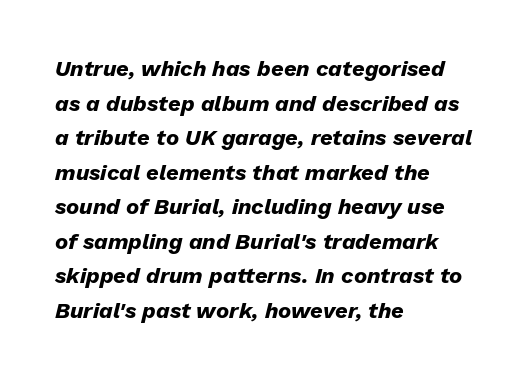
Q: Is the text bold? A: Yes.
Q: Is the text italic (slanted)? A: Yes, it leans right by about 13 degrees.
Q: Is the text underlined? A: No.
Q: How is the paragraph aligned? A: Left-aligned.
Q: Is the spacing between letters normal or unusually wide? A: Normal.
Q: Is the spacing between lines tight, normal or loose? A: Normal.
